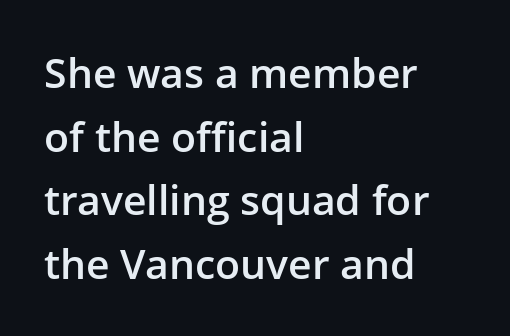
The image shows 41 px semibold sans-serif type, upright; set left-aligned, normal line spacing (1.55x), normal letter spacing, not underlined; low stroke contrast and a medium x-height.
